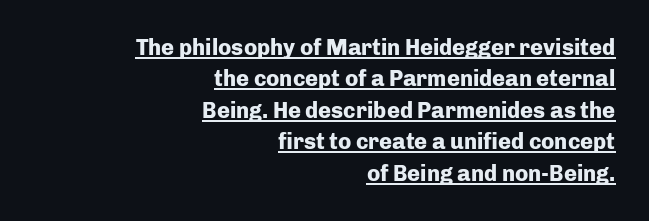
These lines sit exactly where default settings would place them. A continuous stroke trails under the words, as in a hyperlink. Compared with typical body copy, the letter spacing here is the same. Is the type bold? Yes — the strokes are clearly thick and heavy.
